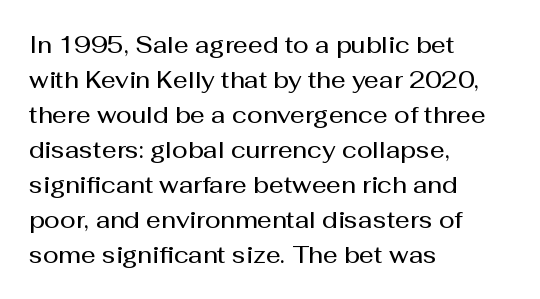
Q: Is the text bold? A: Semi-bold.
Q: Is the text italic (slanted)? A: No, it is upright.
Q: Is the text underlined? A: No.
Q: How is the paragraph aligned? A: Left-aligned.
Q: Is the spacing between letters normal or unusually wide? A: Normal.
Q: Is the spacing between lines tight, normal or loose? A: Normal.
